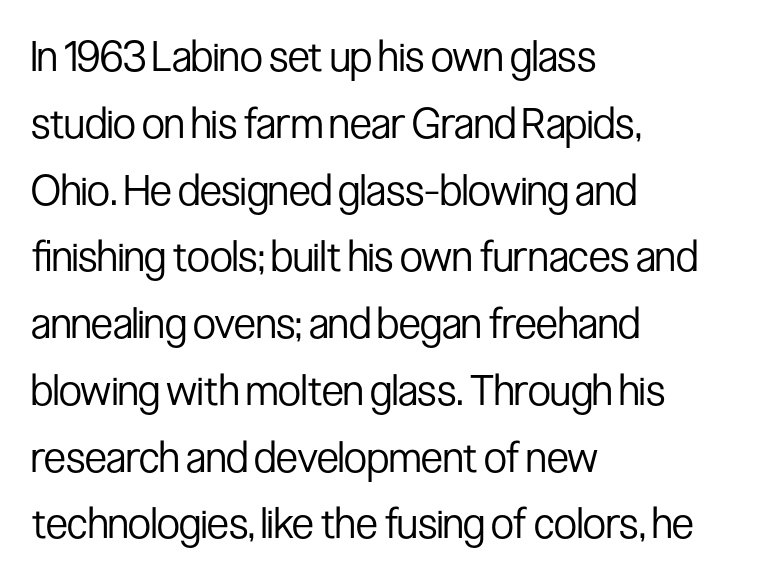
{"serif": "no", "italic": "no", "bold": "no", "weight": "regular", "width": "condensed", "stroke_contrast": "low", "x_height": "medium", "monospaced": "no", "underline": "no", "align": "left", "line_spacing": "normal", "line_spacing_ratio": 1.59, "letter_spacing": "normal", "letter_spacing_em": 0.0, "glyph_px": 42}
